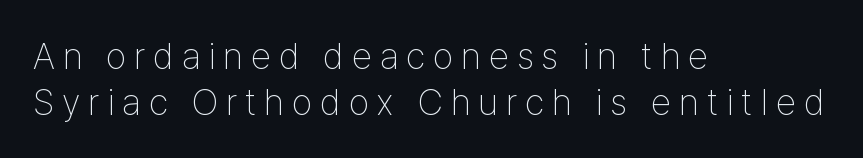
The image shows 37 px thin, condensed sans-serif type, upright; set left-aligned, normal line spacing (1.25x), unusually wide letter spacing (+0.21 em), not underlined; low stroke contrast and a medium x-height.
